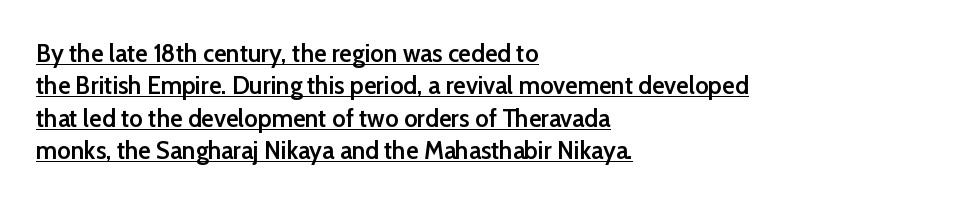
{"italic": "no", "bold": "semi", "underline": "yes", "align": "left", "line_spacing": "normal", "line_spacing_ratio": 1.25, "letter_spacing": "normal", "letter_spacing_em": 0.0, "glyph_px": 26}
